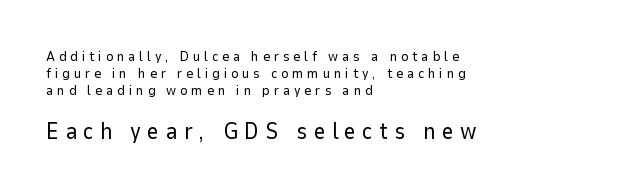
{"italic": "no", "bold": "no", "underline": "no", "align": "left", "line_spacing_ratio": 1.21, "letter_spacing": "wide", "letter_spacing_em": 0.27, "larger_block": "second", "size_ratio": 1.64, "glyph_px": 23}
